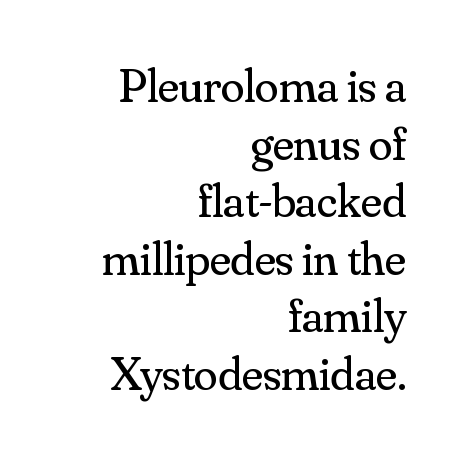
Q: Is the text bold? A: No.
Q: Is the text italic (slanted)? A: No, it is upright.
Q: Is the typeface a serif or a sans-serif typeface? A: Serif.
Q: Is the text underlined? A: No.
Q: How is the paragraph aligned? A: Right-aligned.
Q: Is the spacing between letters normal or unusually wide? A: Normal.
Q: Width (condensed, normal, or wide)? A: Normal.
Q: Stroke contrast? A: Medium.
Q: x-height? A: Small.
Q: Monospaced? A: No.
